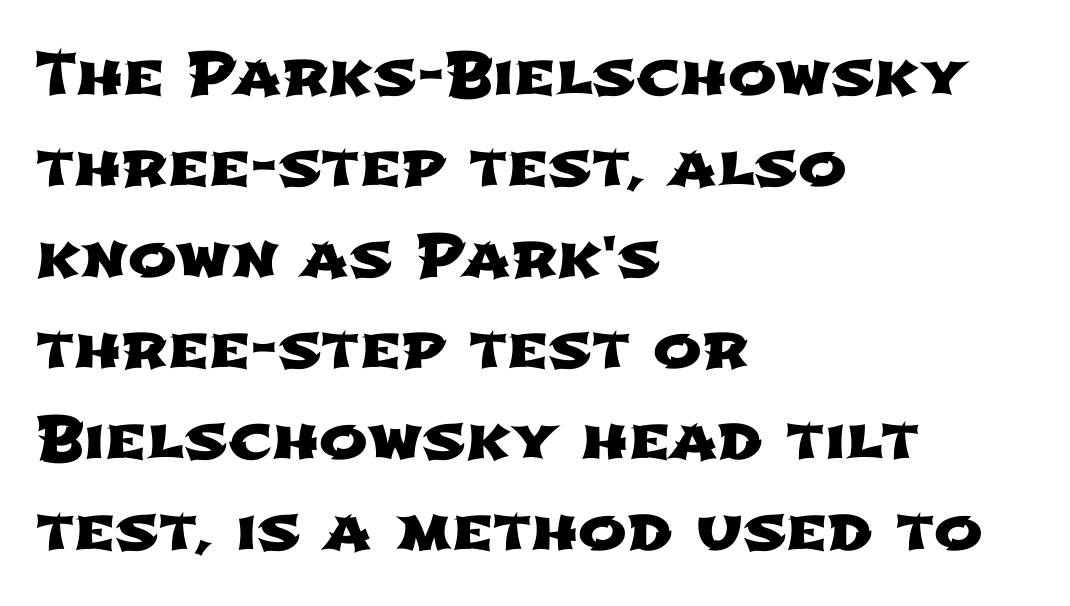
{"serif": "no", "width": "wide", "stroke_contrast": "low", "x_height": "medium", "monospaced": "no", "underline": "no", "align": "left", "line_spacing": "normal", "line_spacing_ratio": 1.57, "letter_spacing": "normal", "letter_spacing_em": 0.0, "glyph_px": 58}
